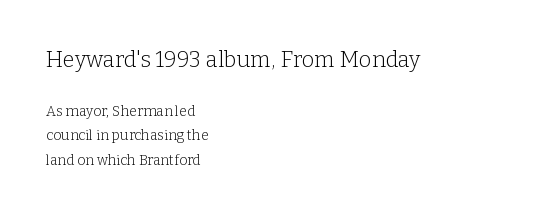
A student would notice the top passage is typeset larger than what follows. Posture: upright roman. Compared with a centered layout, this one pins lines to the left instead. The space directly below the letters is spotless. The line texture is even and compact thanks to regular tracking.
